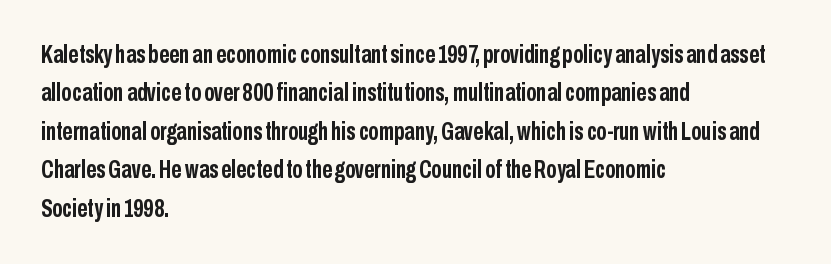
{"italic": "no", "bold": "yes", "underline": "no", "align": "left", "line_spacing": "normal", "line_spacing_ratio": 1.54, "letter_spacing": "normal", "letter_spacing_em": 0.0, "glyph_px": 25}
